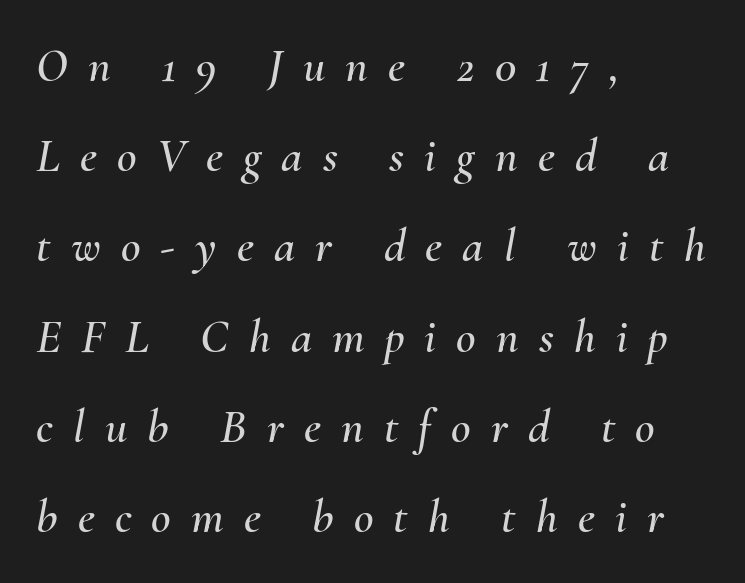
Q: Is the text italic (slanted)? A: Yes, it leans right by about 10 degrees.
Q: Is the text underlined? A: No.
Q: How is the paragraph aligned? A: Left-aligned.
Q: Is the spacing between letters normal or unusually wide? A: Unusually wide.
Q: Width (condensed, normal, or wide)? A: Normal.
Q: Stroke contrast? A: Medium.
Q: x-height? A: Small.
Q: Monospaced? A: No.
